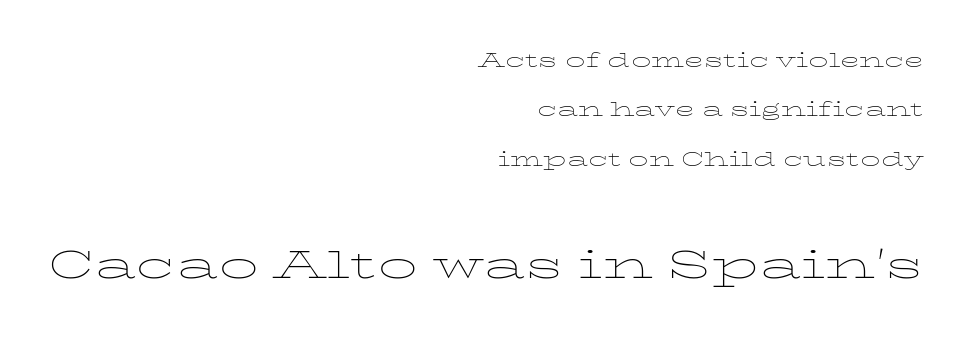
Letters rest on an invisible, unmarked baseline. The line texture is even and compact thanks to regular tracking. You could fit nearly another row in the gap between these rows. Each letter keeps its own natural width here, so spacing adapts to shape.
